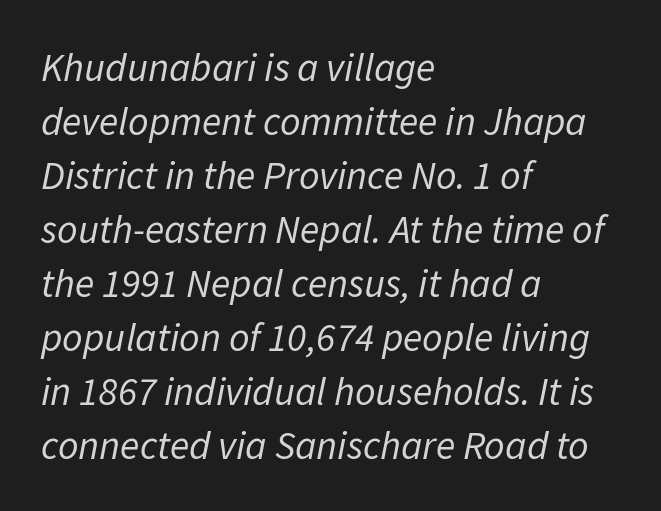
{"italic": "yes", "lean": "right", "slant_degrees": 11, "bold": "no", "weight": "regular", "width": "normal", "stroke_contrast": "low", "x_height": "medium", "monospaced": "no", "underline": "no", "align": "left", "line_spacing": "normal", "line_spacing_ratio": 1.35, "letter_spacing": "normal", "letter_spacing_em": 0.0, "glyph_px": 40}
